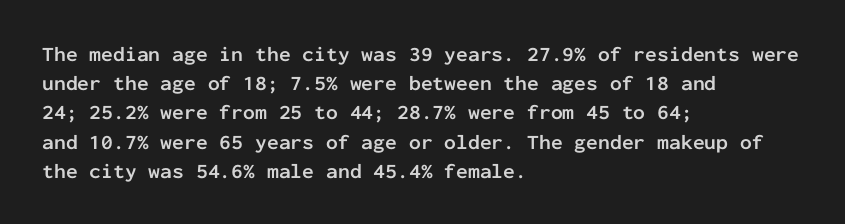
The image shows 21 px bold type, upright; set left-aligned, normal line spacing (1.39x), normal letter spacing, not underlined.
